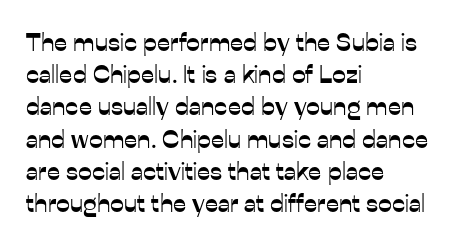
The image shows 25 px text type, upright; set left-aligned, normal line spacing (1.29x), normal letter spacing, not underlined.
